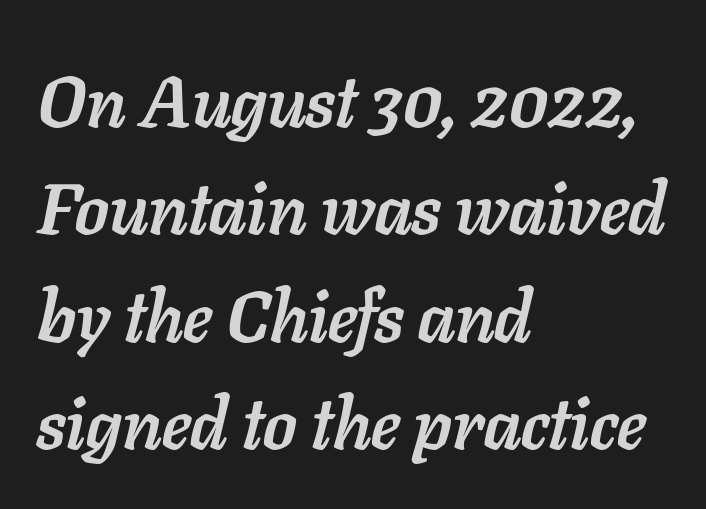
{"italic": "yes", "lean": "right", "slant_degrees": 11, "bold": "yes", "weight": "semibold", "width": "normal", "stroke_contrast": "low", "x_height": "medium", "monospaced": "no", "underline": "no", "align": "left", "line_spacing": "normal", "line_spacing_ratio": 1.49, "letter_spacing": "normal", "letter_spacing_em": 0.0, "glyph_px": 72}
